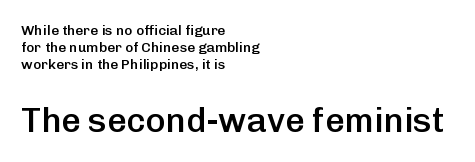
{"serif": "no", "italic": "no", "bold": "semi", "weight": "semibold", "width": "normal", "stroke_contrast": "low", "x_height": "medium", "monospaced": "no", "underline": "no", "align": "left", "line_spacing_ratio": 1.23, "letter_spacing": "normal", "letter_spacing_em": 0.0, "larger_block": "second", "size_ratio": 2.43, "glyph_px": 34}
